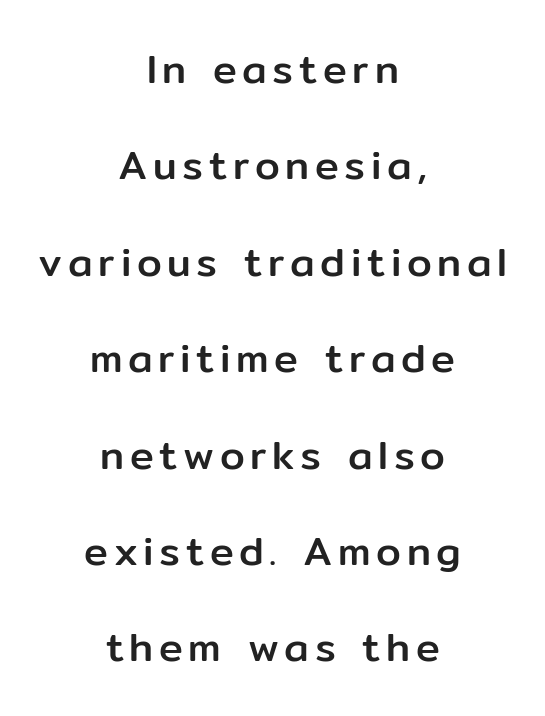
Compared with a flush-left layout, this one balances lines on the center instead. A typesetter would mark this as roman, not italic. Serifs: no, the terminals of the letterforms are clean. The area under the type is left untouched. Do the characters align in a grid? No, the font is proportional. Students, observe: this is what heavily led, spacious text looks like.
